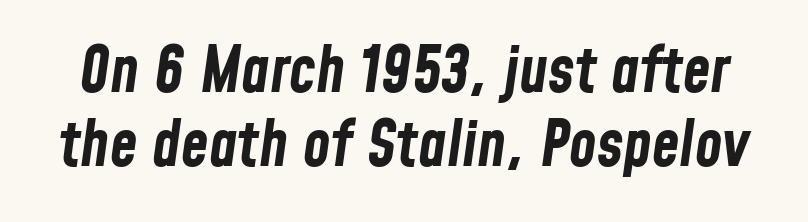
Rule under the text: the space is simply empty. The rendering applies a slant to the glyphs. The letters sit at their default tracking, neither squeezed nor spread. These lines carry a lot of weight — the face is fully bold. Each letter keeps its own natural width here, so spacing adapts to shape.
